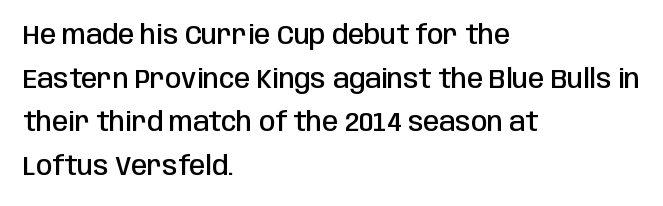
Q: Is the text bold? A: Semi-bold.
Q: Is the text italic (slanted)? A: No, it is upright.
Q: Is the text underlined? A: No.
Q: How is the paragraph aligned? A: Left-aligned.
Q: Is the spacing between letters normal or unusually wide? A: Normal.
Q: Is the spacing between lines tight, normal or loose? A: Normal.
